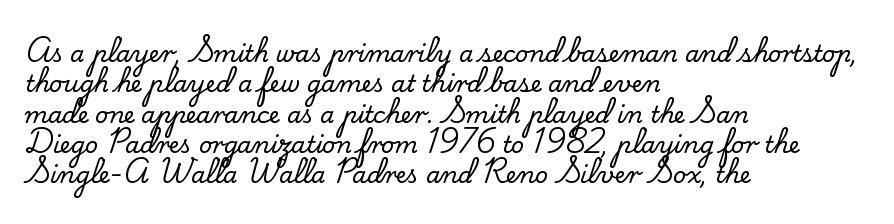
The face used here is rendered with its standard letterfit. These lines are set flush left with a ragged right edge. The glyphs are unaccompanied by any horizontal stroke below them. Normally led — the rows are evenly, conventionally spaced.
